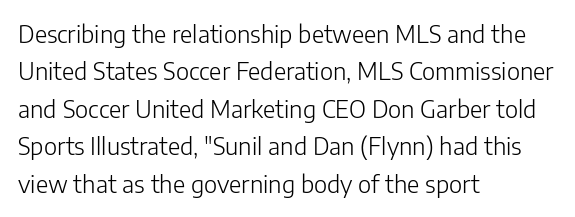
The image shows 24 px text type, upright; set left-aligned, normal line spacing (1.56x), normal letter spacing, not underlined.
